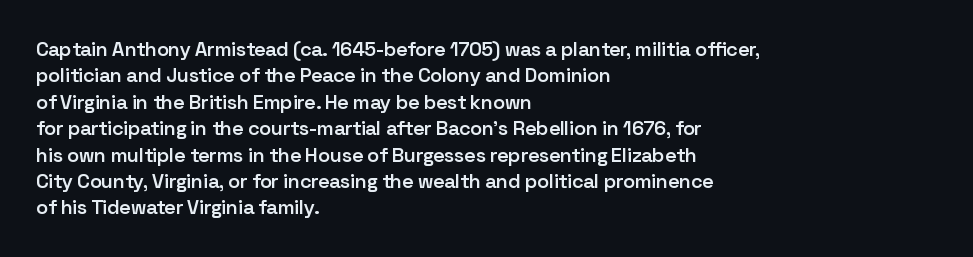
Q: Is the text bold? A: Semi-bold.
Q: Is the text italic (slanted)? A: No, it is upright.
Q: Is the text underlined? A: No.
Q: How is the paragraph aligned? A: Left-aligned.
Q: Is the spacing between letters normal or unusually wide? A: Normal.
Q: Is the spacing between lines tight, normal or loose? A: Normal.
